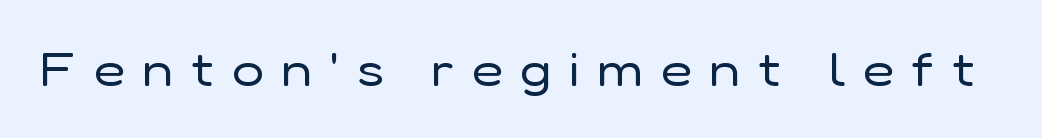
The image shows 47 px regular-weight sans-serif type, upright; set unusually wide letter spacing (+0.39 em), not underlined; low stroke contrast and a medium x-height.
